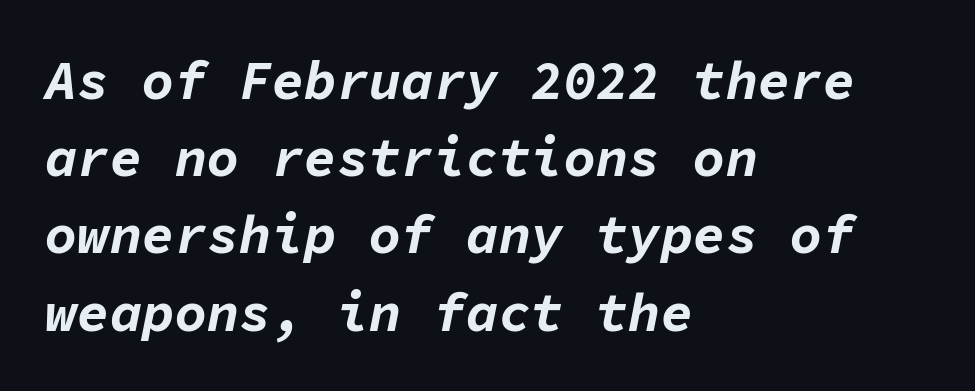
{"italic": "yes", "lean": "right", "slant_degrees": 11, "bold": "yes", "weight": "bold", "width": "normal", "stroke_contrast": "low", "x_height": "medium", "monospaced": "yes", "underline": "no", "align": "left", "line_spacing": "normal", "line_spacing_ratio": 1.43, "letter_spacing": "normal", "letter_spacing_em": 0.0, "glyph_px": 54}
